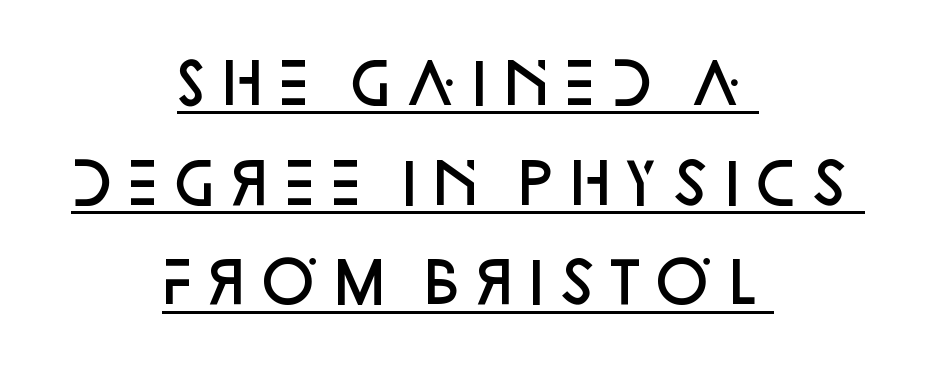
Q: Is the text bold? A: Semi-bold.
Q: Is the text italic (slanted)? A: No, it is upright.
Q: Is the typeface a serif or a sans-serif typeface? A: Sans-serif.
Q: Is the text underlined? A: Yes.
Q: How is the paragraph aligned? A: Centered.
Q: Is the spacing between letters normal or unusually wide? A: Normal.
Q: Width (condensed, normal, or wide)? A: Normal.
Q: Stroke contrast? A: Low.
Q: x-height? A: Large.
Q: Monospaced? A: No.
